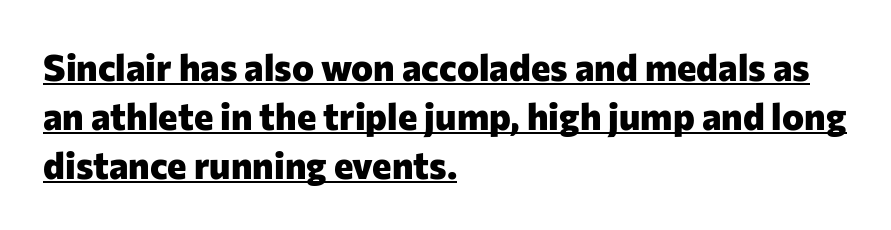
The image shows 37 px heavy sans-serif type, upright; set left-aligned, normal line spacing (1.32x), normal letter spacing, underlined; low stroke contrast and a medium x-height.
